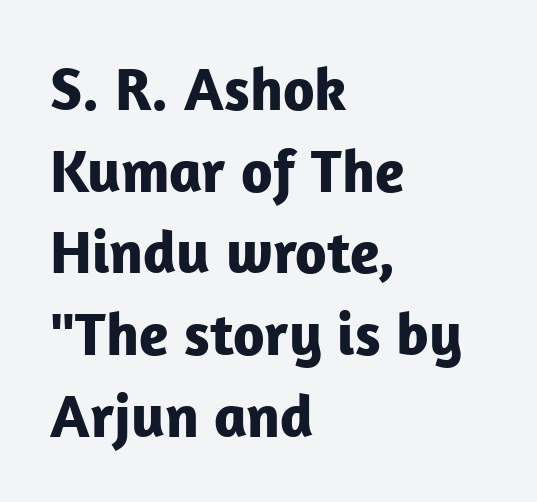
The image shows 61 px bold sans-serif type, upright; set left-aligned, normal line spacing (1.34x), normal letter spacing, not underlined; low stroke contrast and a medium x-height.
